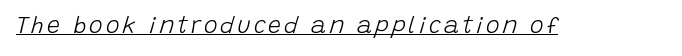
Q: Is the text bold? A: No.
Q: Is the text italic (slanted)? A: Yes, it leans right by about 15 degrees.
Q: Is the text underlined? A: Yes.
